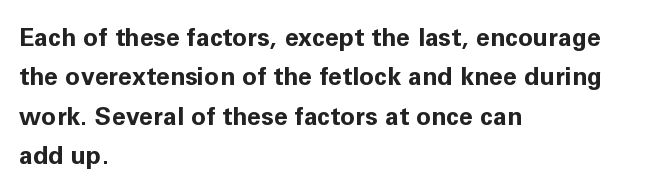
Evenly set lines give the paragraph a standard silhouette. Glance below the letters and you will spot only blank space. Typeset ragged right — the left edge is the straight one. This sample uses plain, unmodified letter spacing. Style check: upright. I'd describe the lettering as bold — thick and assertive.
